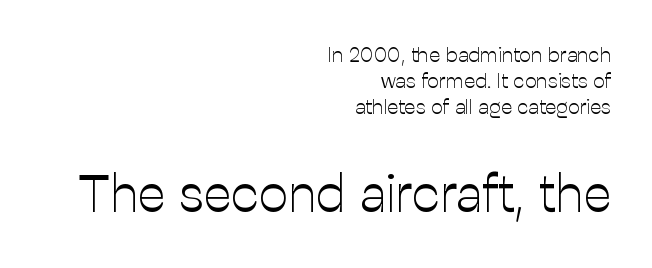
Size hierarchy here favors the trailing block over the leading one. Alignment: flush right. The line texture is even and compact thanks to regular tracking. On a weight scale, this lands at 450 or below. Think of a printed novel: that variable character pitch is what you see here. This rendering employs a face without finishing strokes, i.e., a sans-serif.
